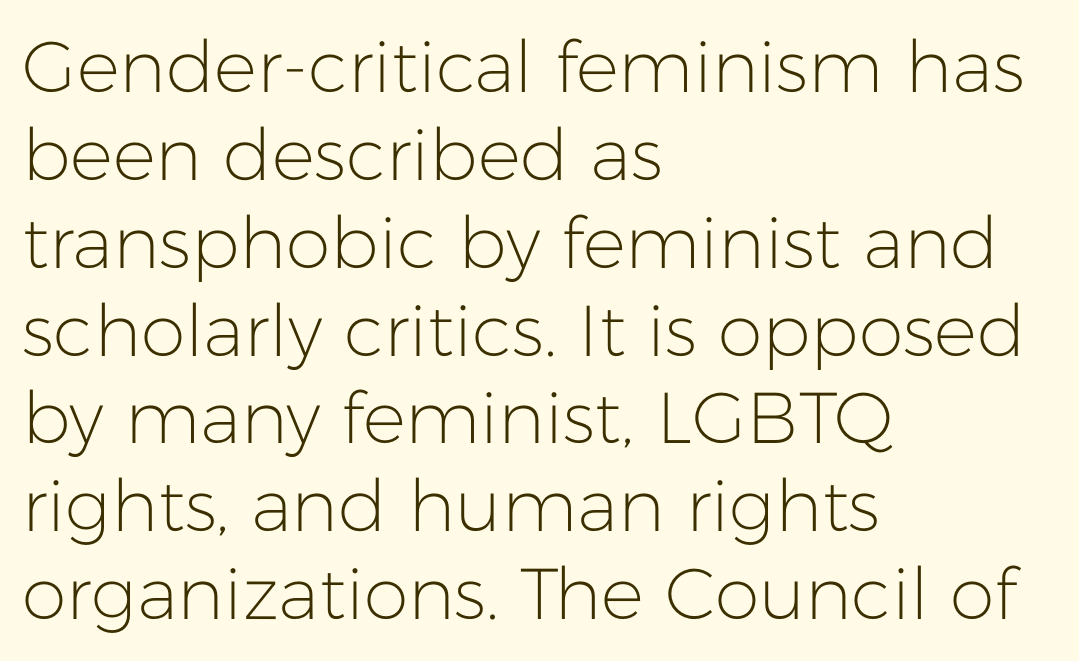
The image shows 72 px light sans-serif type, upright; set left-aligned, line spacing 1.22x, normal letter spacing, not underlined; low stroke contrast and a medium x-height.
